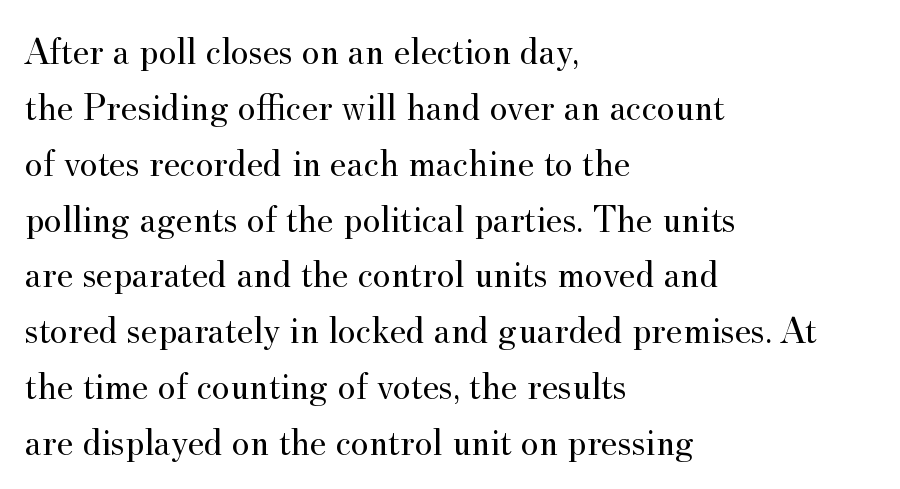
The image shows 38 px regular-weight serif type, upright; set left-aligned, normal line spacing (1.47x), normal letter spacing, not underlined; medium stroke contrast and a small x-height.
